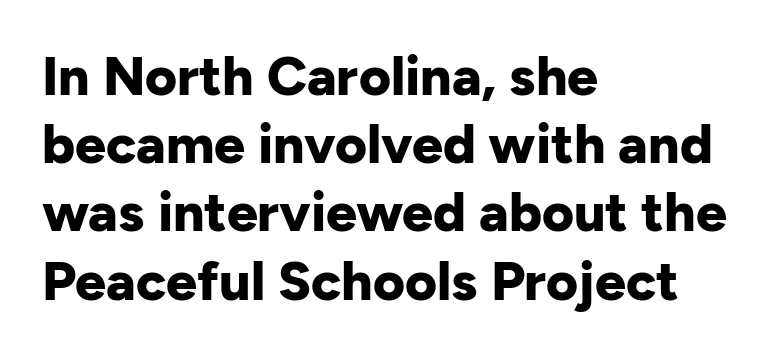
Q: Is the text bold? A: Yes.
Q: Is the text italic (slanted)? A: No, it is upright.
Q: Is the typeface a serif or a sans-serif typeface? A: Sans-serif.
Q: Is the text underlined? A: No.
Q: How is the paragraph aligned? A: Left-aligned.
Q: Is the spacing between letters normal or unusually wide? A: Normal.
Q: Width (condensed, normal, or wide)? A: Normal.
Q: Stroke contrast? A: Low.
Q: x-height? A: Medium.
Q: Monospaced? A: No.
